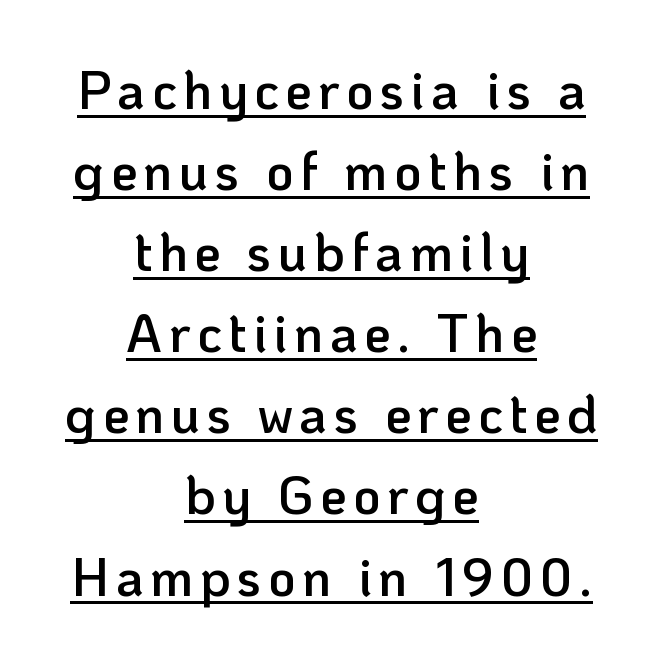
{"serif": "no", "italic": "no", "bold": "semi", "weight": "semibold", "width": "normal", "stroke_contrast": "low", "x_height": "medium", "monospaced": "no", "underline": "yes", "align": "center", "line_spacing": "normal", "line_spacing_ratio": 1.53, "glyph_px": 53}
